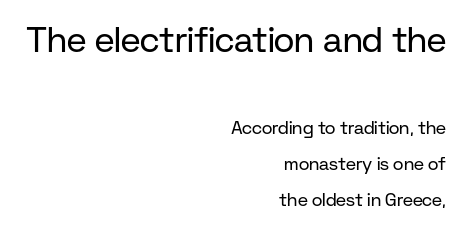
Q: Is the text bold? A: No.
Q: Is the text italic (slanted)? A: No, it is upright.
Q: Is the typeface a serif or a sans-serif typeface? A: Sans-serif.
Q: Is the text underlined? A: No.
Q: How is the paragraph aligned? A: Right-aligned.
Q: Is the spacing between letters normal or unusually wide? A: Normal.
Q: Is the spacing between lines tight, normal or loose? A: Loose.
Q: Which block of text is set in a larger size, the first (top) or the second (bottom)? A: The first (top) one.
Q: Width (condensed, normal, or wide)? A: Normal.
Q: Stroke contrast? A: Low.
Q: x-height? A: Medium.
Q: Monospaced? A: No.
